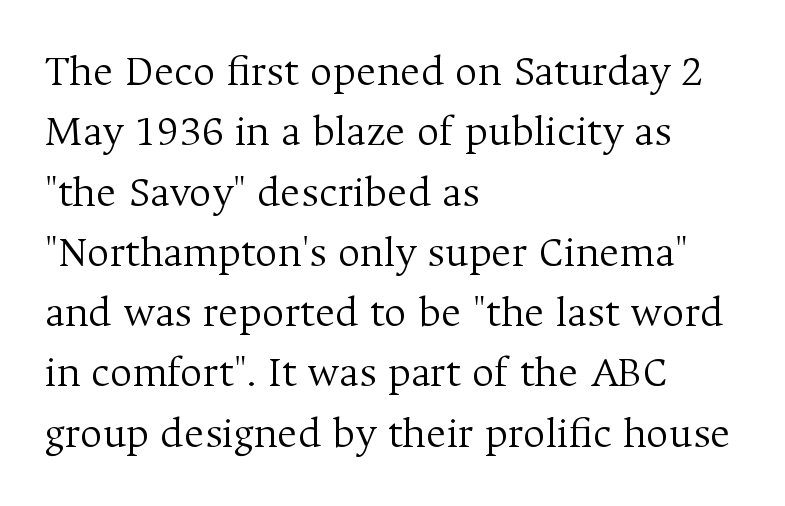
The passage shown is typeset with a serif family. Compared with typical body copy, the letter spacing here is the same. Students, observe: this is what conventionally led text looks like. Teacher's note: observe the even left margin — that is flush-left alignment.
